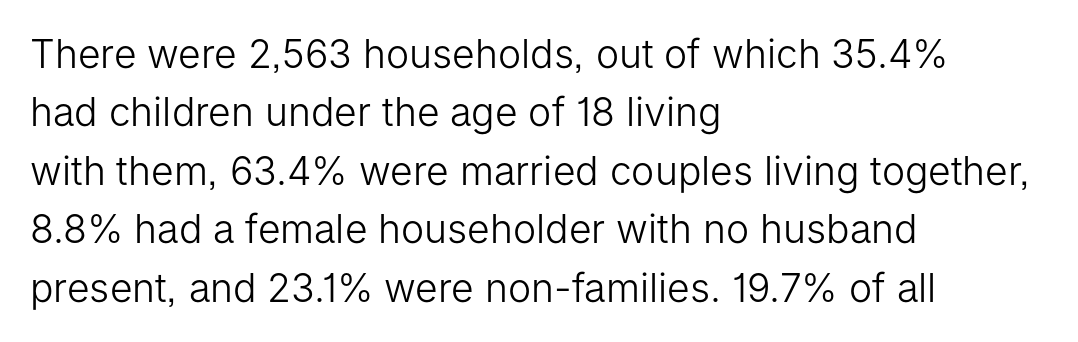
{"serif": "no", "italic": "no", "bold": "no", "weight": "light", "width": "normal", "stroke_contrast": "low", "x_height": "medium", "monospaced": "no", "underline": "no", "align": "left", "line_spacing": "normal", "line_spacing_ratio": 1.5, "letter_spacing": "normal", "letter_spacing_em": 0.0, "glyph_px": 39}
